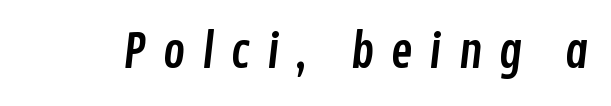
{"serif": "no", "width": "condensed", "stroke_contrast": "low", "x_height": "medium", "monospaced": "no", "underline": "no", "letter_spacing": "wide", "letter_spacing_em": 0.34, "glyph_px": 47}
